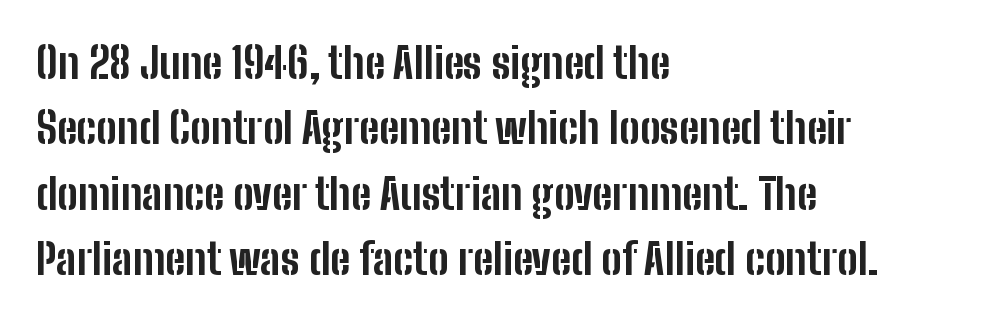
The image shows 43 px bold, condensed sans-serif type, upright; set left-aligned, normal line spacing (1.52x), normal letter spacing, not underlined; low stroke contrast and a medium x-height.
